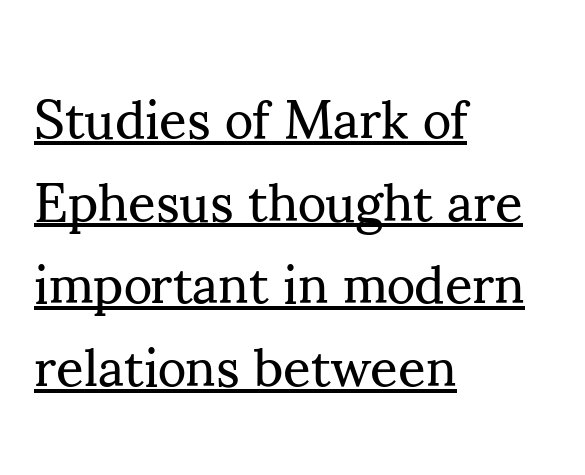
The image shows 54 px regular-weight serif type, upright; set left-aligned, normal line spacing (1.53x), normal letter spacing, underlined; medium stroke contrast and a small x-height.
